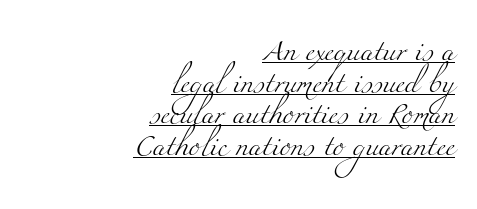
{"bold": "no", "underline": "yes", "align": "right", "line_spacing": "normal", "line_spacing_ratio": 1.51, "letter_spacing": "normal", "letter_spacing_em": 0.0, "glyph_px": 21}
